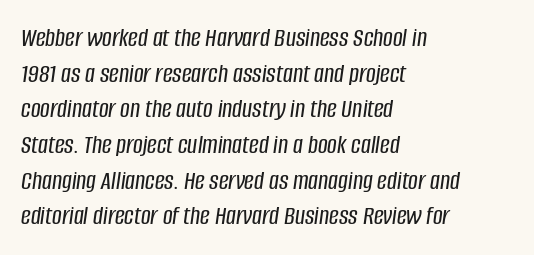
{"italic": "yes", "lean": "right", "slant_degrees": 8, "underline": "no", "align": "left", "line_spacing": "normal", "line_spacing_ratio": 1.32, "letter_spacing": "normal", "letter_spacing_em": 0.0, "glyph_px": 27}
